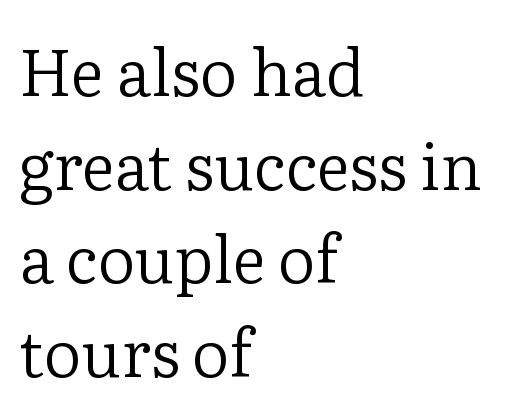
Words float on clear page, feet unadorned. The rendering uses natural spacing where letterforms have individual widths. Nobody touched the tracking dial on this one. The vertical gap from one line to the next is medium. This is roman type, the default non-slanted kind. Letterform terminals end in serifs throughout the passage.
